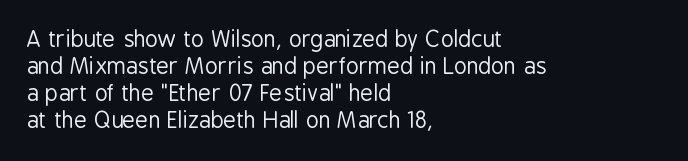
{"italic": "no", "bold": "no", "underline": "no", "align": "left", "line_spacing_ratio": 1.22, "letter_spacing": "normal", "letter_spacing_em": 0.0, "glyph_px": 22}
